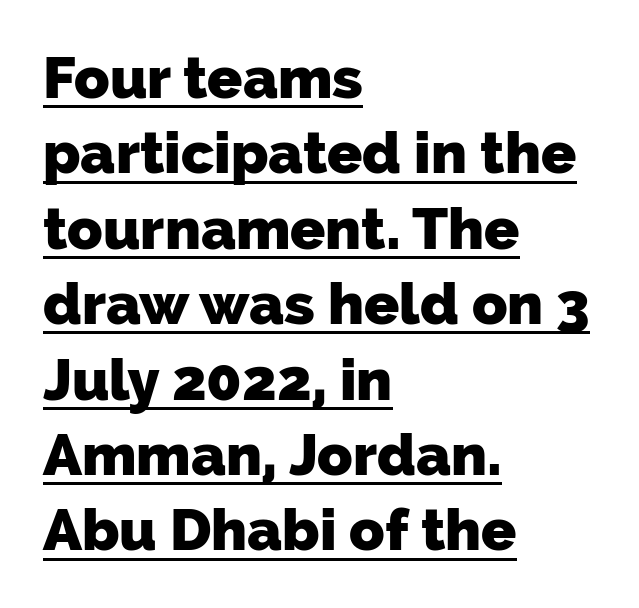
{"serif": "no", "bold": "yes", "weight": "heavy", "width": "normal", "stroke_contrast": "low", "x_height": "medium", "monospaced": "no", "underline": "yes", "align": "left", "line_spacing": "normal", "line_spacing_ratio": 1.3, "letter_spacing": "normal", "letter_spacing_em": 0.0, "glyph_px": 58}
